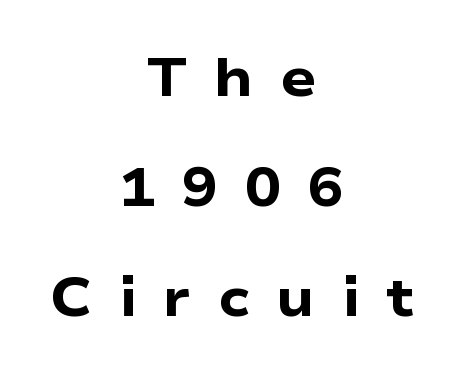
Horizontal bands of white between lines are thick stripes. The letters advance in unequal steps, a hallmark of proportional type. Serif or sans? Sans — the stroke terminals are bare. Each word looks stretched out because of the extra space between its letters. Ordinary non-slanted type is in use.
